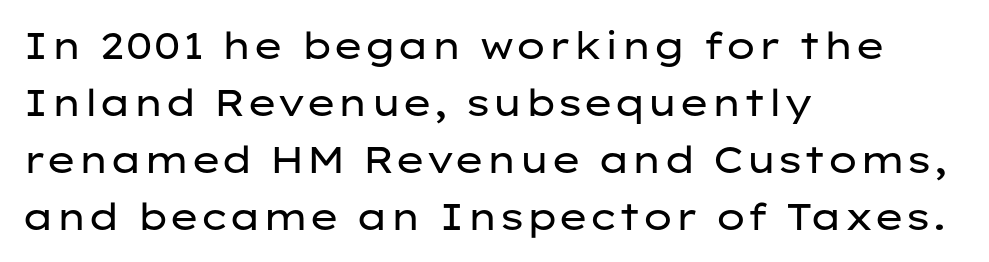
The compositor pushed each line to the left boundary. Do the characters align in a grid? No, the font is proportional. Letterform terminals end flat and unadorned throughout the passage. The horizontal fit of the characters is conventional and even. The block of text has a typical density, with ordinary space between rows. Beneath every word, the page is bare.
